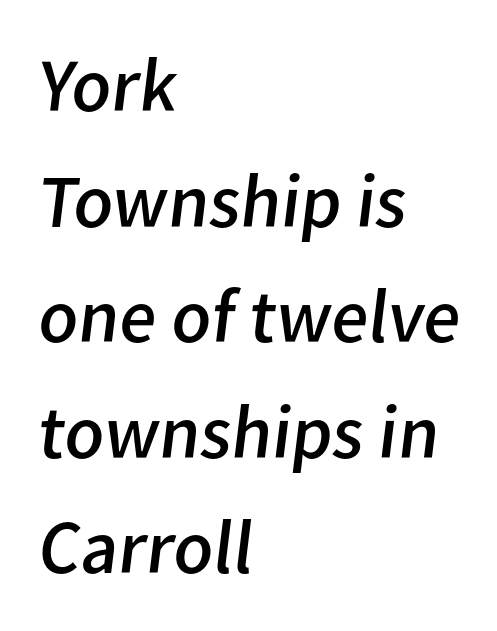
The image shows 76 px regular-weight sans-serif type; set left-aligned, normal line spacing (1.52x), normal letter spacing, not underlined; low stroke contrast and a medium x-height.
